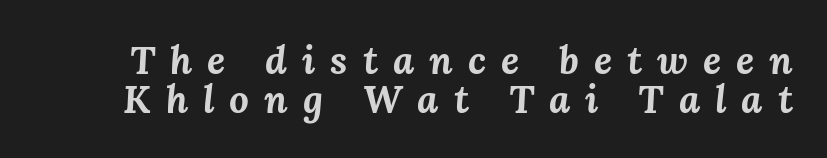
These lines carry a lot of weight — the face is fully bold. You could barely slide anything between these rows. Decoration check: the copy has no underline. Someone cranked the tracking dial way up on this one. Characters are canted at an angle relative to the baseline's perpendicular.
